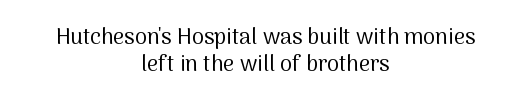
These lines are centered, leaving both edges ragged. Does the lettering tilt? It doesn't — this is upright. These lines keep a tight, regular rhythm from letter to letter. Quick note: underline off. The weight would be labelled regular, book, light, or lighter still.
